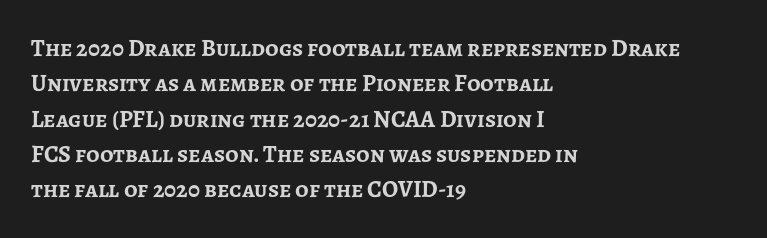
The baseline area is clear. Rendered with straight, roman letterforms. The face used here has the dense, thick strokes of a bold. One-word summary of the alignment: left.
